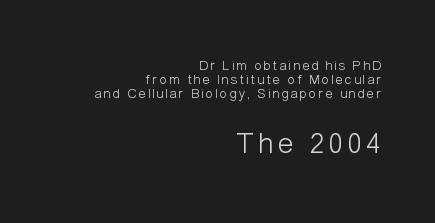
Q: Is the text bold? A: No.
Q: Is the text italic (slanted)? A: No, it is upright.
Q: Is the typeface a serif or a sans-serif typeface? A: Sans-serif.
Q: Is the text underlined? A: No.
Q: How is the paragraph aligned? A: Right-aligned.
Q: Is the spacing between lines tight, normal or loose? A: Tight.
Q: Which block of text is set in a larger size, the first (top) or the second (bottom)? A: The second (bottom) one.
Q: Width (condensed, normal, or wide)? A: Condensed.
Q: Stroke contrast? A: Low.
Q: x-height? A: Medium.
Q: Monospaced? A: No.
